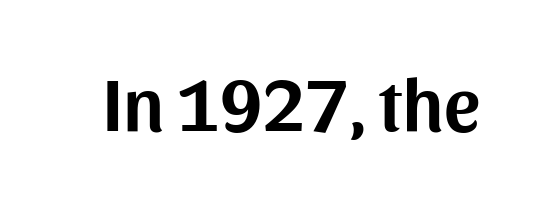
Q: Is the text italic (slanted)? A: No, it is upright.
Q: Is the typeface a serif or a sans-serif typeface? A: Sans-serif.
Q: Is the text underlined? A: No.
Q: Is the spacing between letters normal or unusually wide? A: Normal.
Q: Width (condensed, normal, or wide)? A: Normal.
Q: Stroke contrast? A: Medium.
Q: x-height? A: Medium.
Q: Monospaced? A: No.
